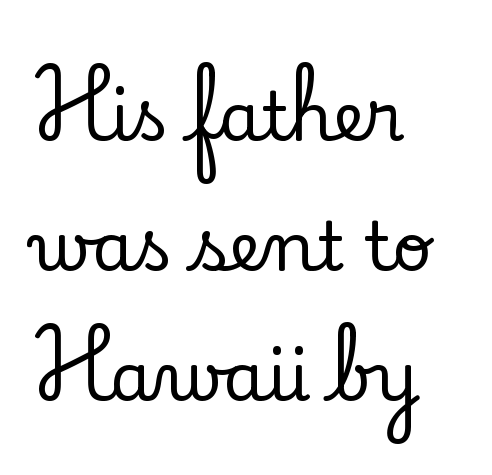
Character widths vary here, with narrow letters taking less room than wide ones. The compositor pushed each line to the left boundary. Stroke terminals: seriffed. Honestly, the letter spacing is just normal — you wouldn't notice it. Horizontal bands of white between lines are thick stripes.
